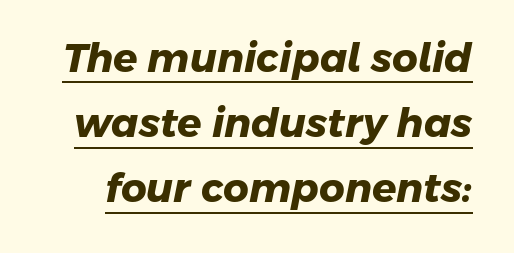
{"serif": "no", "bold": "yes", "weight": "heavy", "width": "normal", "stroke_contrast": "low", "x_height": "medium", "monospaced": "no", "underline": "yes", "line_spacing": "normal", "line_spacing_ratio": 1.63, "letter_spacing": "normal", "letter_spacing_em": 0.0, "glyph_px": 40}
